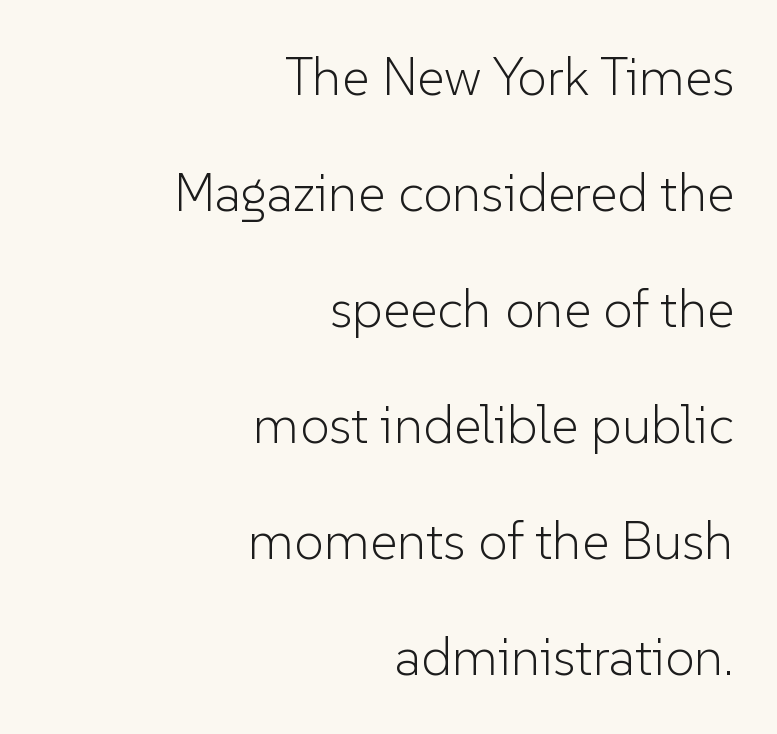
The image shows 53 px light sans-serif type, upright; set right-aligned, loose line spacing (2.19x), normal letter spacing, not underlined; low stroke contrast and a medium x-height.
